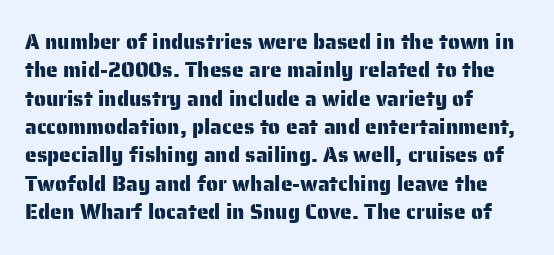
{"italic": "no", "underline": "no", "align": "left", "line_spacing": "normal", "line_spacing_ratio": 1.35, "letter_spacing": "normal", "letter_spacing_em": 0.0, "glyph_px": 21}
